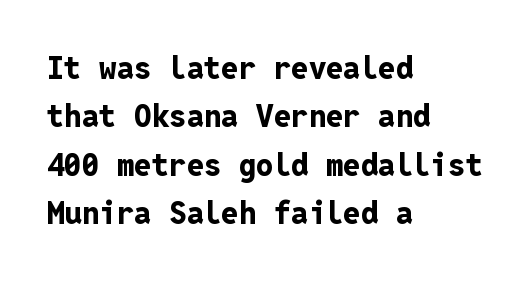
The image shows 31 px bold sans-serif type, upright, monospaced; set left-aligned, normal line spacing (1.56x), normal letter spacing, not underlined; low stroke contrast and a medium x-height.
